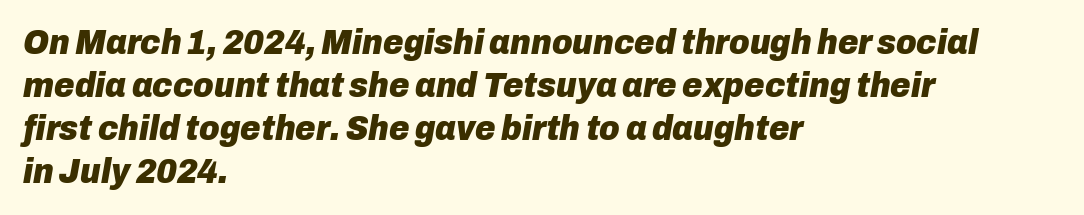
The image shows 35 px heavy type, italic (leaning right); set left-aligned, line spacing 1.23x, normal letter spacing, not underlined; low stroke contrast and a medium x-height.
